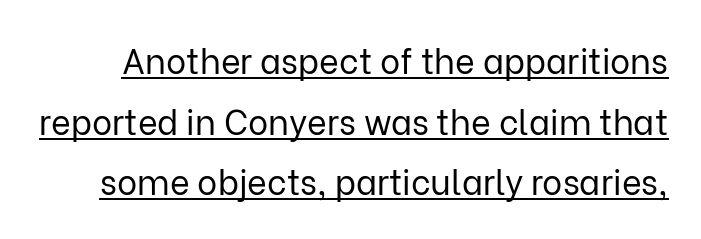
The image shows 34 px regular-weight sans-serif type, upright; set line spacing 1.78x, normal letter spacing, underlined; low stroke contrast and a medium x-height.
